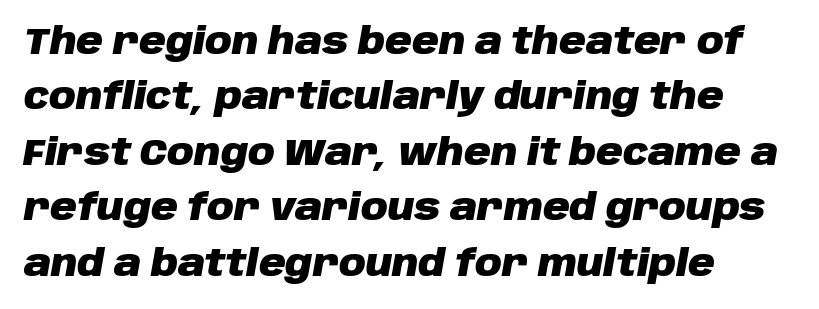
The image shows 37 px heavy type, italic (leaning right); set left-aligned, normal line spacing (1.5x), normal letter spacing, not underlined; low stroke contrast and a large x-height.
